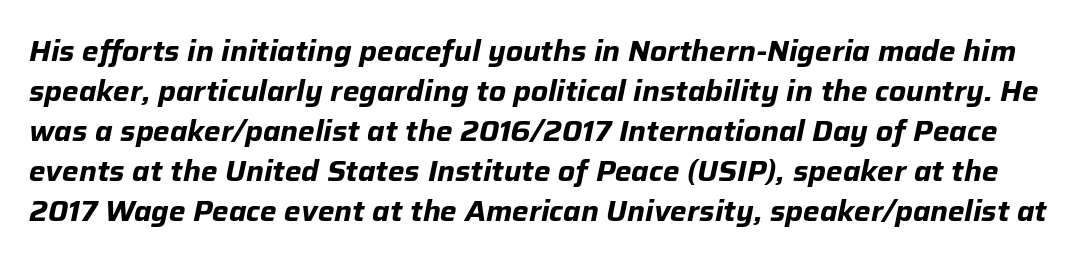
Q: Is the text bold? A: Yes.
Q: Is the text italic (slanted)? A: Yes, it leans right by about 12 degrees.
Q: Is the text underlined? A: No.
Q: Is the spacing between letters normal or unusually wide? A: Normal.
Q: Is the spacing between lines tight, normal or loose? A: Normal.
Q: Width (condensed, normal, or wide)? A: Normal.
Q: Stroke contrast? A: Low.
Q: x-height? A: Medium.
Q: Monospaced? A: No.
